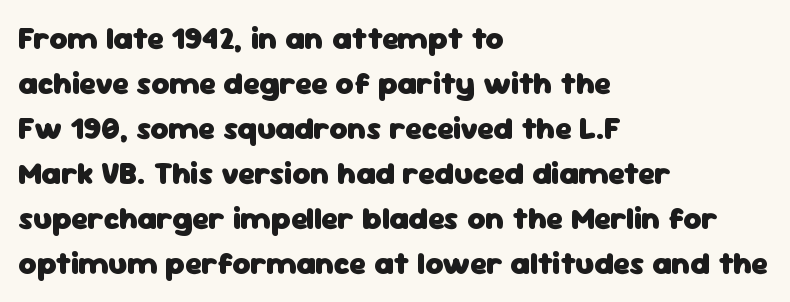
Q: Is the text bold? A: Yes.
Q: Is the text italic (slanted)? A: No, it is upright.
Q: Is the typeface a serif or a sans-serif typeface? A: Sans-serif.
Q: Is the text underlined? A: No.
Q: How is the paragraph aligned? A: Left-aligned.
Q: Is the spacing between letters normal or unusually wide? A: Normal.
Q: Is the spacing between lines tight, normal or loose? A: Normal.
Q: Width (condensed, normal, or wide)? A: Normal.
Q: Stroke contrast? A: Low.
Q: x-height? A: Medium.
Q: Monospaced? A: No.
